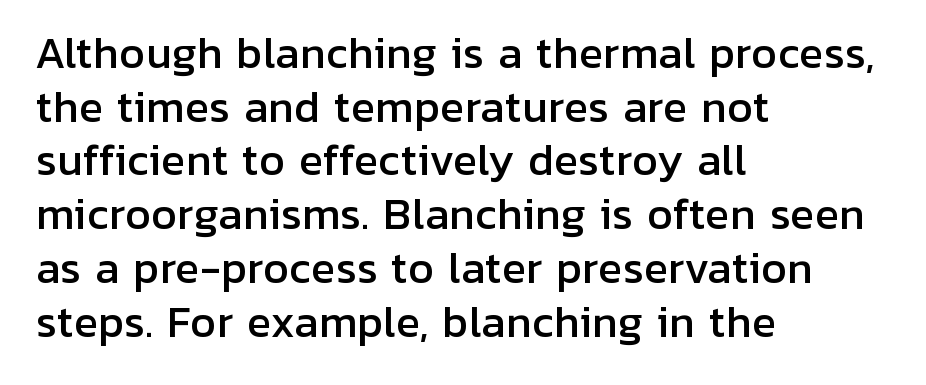
The letters advance in unequal steps, a hallmark of proportional type. The lines in this sample share a left origin and differ only in where they stop. Vertical strokes here are truly vertical. The lines sit at an ordinary, default distance from one another.
